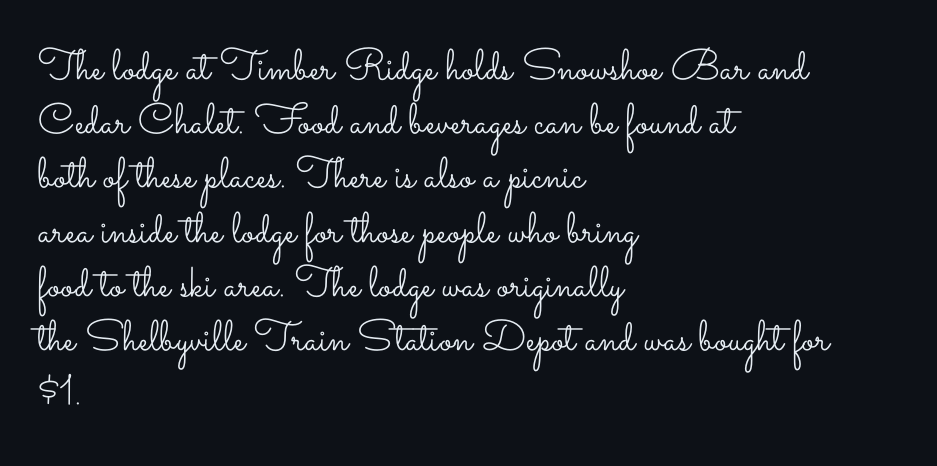
The image shows 43 px light, wide type; set left-aligned, normal line spacing (1.26x), normal letter spacing, not underlined; low stroke contrast and a small x-height.
